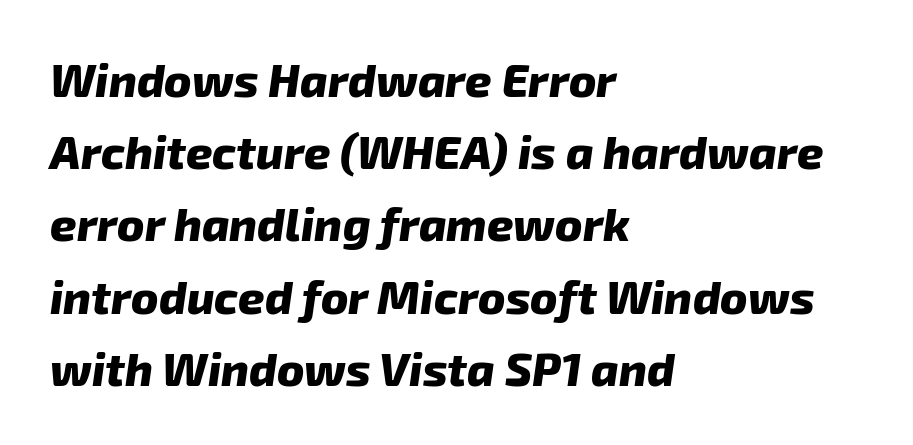
Q: Is the text bold? A: Yes.
Q: Is the typeface a serif or a sans-serif typeface? A: Sans-serif.
Q: Is the text underlined? A: No.
Q: How is the paragraph aligned? A: Left-aligned.
Q: Is the spacing between letters normal or unusually wide? A: Normal.
Q: Is the spacing between lines tight, normal or loose? A: Normal.
Q: Width (condensed, normal, or wide)? A: Normal.
Q: Stroke contrast? A: Low.
Q: x-height? A: Medium.
Q: Monospaced? A: No.
